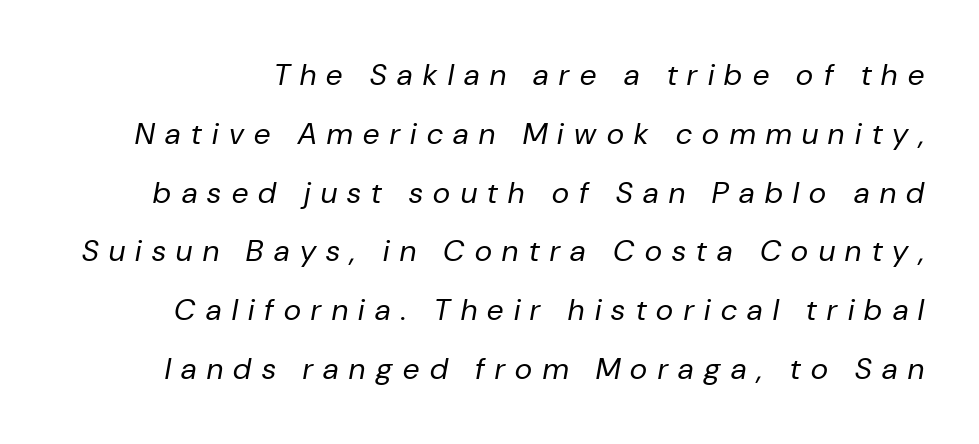
The image shows 30 px regular-weight type, italic (leaning right); set loose line spacing (1.96x), unusually wide letter spacing (+0.35 em), not underlined; low stroke contrast and a medium x-height.
